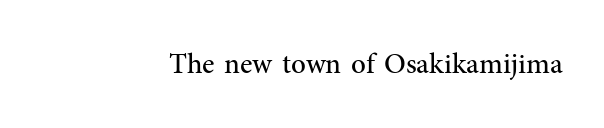
Q: Is the text bold? A: No.
Q: Is the text italic (slanted)? A: No, it is upright.
Q: Is the typeface a serif or a sans-serif typeface? A: Serif.
Q: Is the text underlined? A: No.
Q: Is the spacing between letters normal or unusually wide? A: Normal.
Q: Width (condensed, normal, or wide)? A: Normal.
Q: Stroke contrast? A: Medium.
Q: x-height? A: Medium.
Q: Monospaced? A: No.
